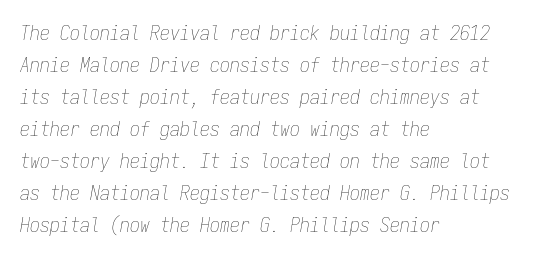
{"italic": "yes", "lean": "right", "slant_degrees": 9, "bold": "no", "underline": "no", "align": "left", "line_spacing": "normal", "line_spacing_ratio": 1.6, "letter_spacing": "normal", "letter_spacing_em": 0.0, "glyph_px": 20}
